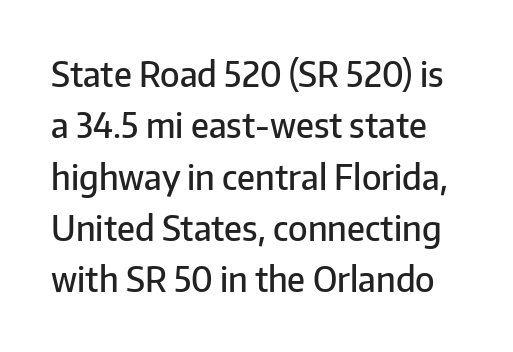
The image shows 34 px semibold sans-serif type, upright; set normal line spacing (1.51x), normal letter spacing, not underlined; low stroke contrast and a medium x-height.
